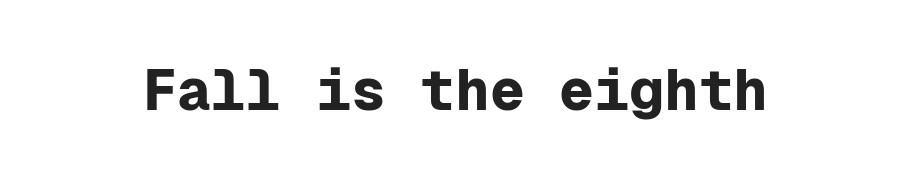
The image shows 58 px bold sans-serif type, upright, monospaced; set normal letter spacing, not underlined; low stroke contrast and a medium x-height.
